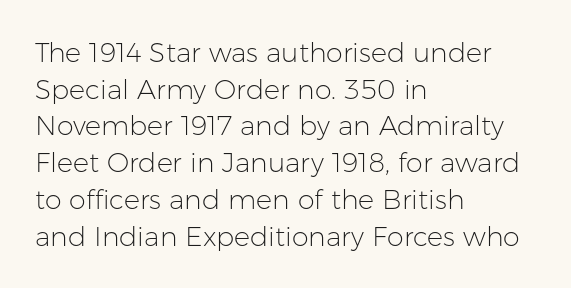
Reading down the block, your eye returns to a fixed left position each line. Do the letters lean? They stand straight. The strip under each line holds only bare page. Bold? No — there's no thickening of the strokes. Line spacing here is normal. Glyph-to-glyph distance matches everyday printed text.
